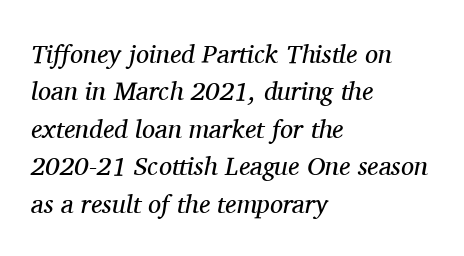
The image shows 26 px text type, italic (leaning right); set left-aligned, normal line spacing (1.44x), normal letter spacing, not underlined.
